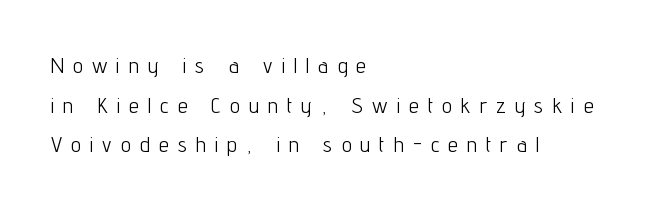
Q: Is the text bold? A: No.
Q: Is the text italic (slanted)? A: No, it is upright.
Q: Is the text underlined? A: No.
Q: How is the paragraph aligned? A: Left-aligned.
Q: Is the spacing between letters normal or unusually wide? A: Unusually wide.
